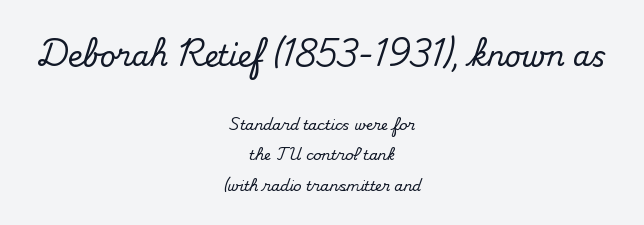
The characters display serif detailing at their extremities. Horizontal alignment here is central, giving a formal, balanced look. Reading down the column, the eye jumps a long way to each next line. This sample uses plain, unmodified letter spacing. The composition opens big and finishes small.
